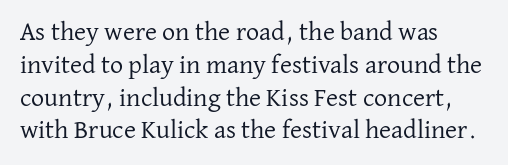
{"italic": "no", "bold": "no", "underline": "no", "align": "left", "line_spacing": "normal", "line_spacing_ratio": 1.26, "letter_spacing": "normal", "letter_spacing_em": 0.0, "glyph_px": 26}
